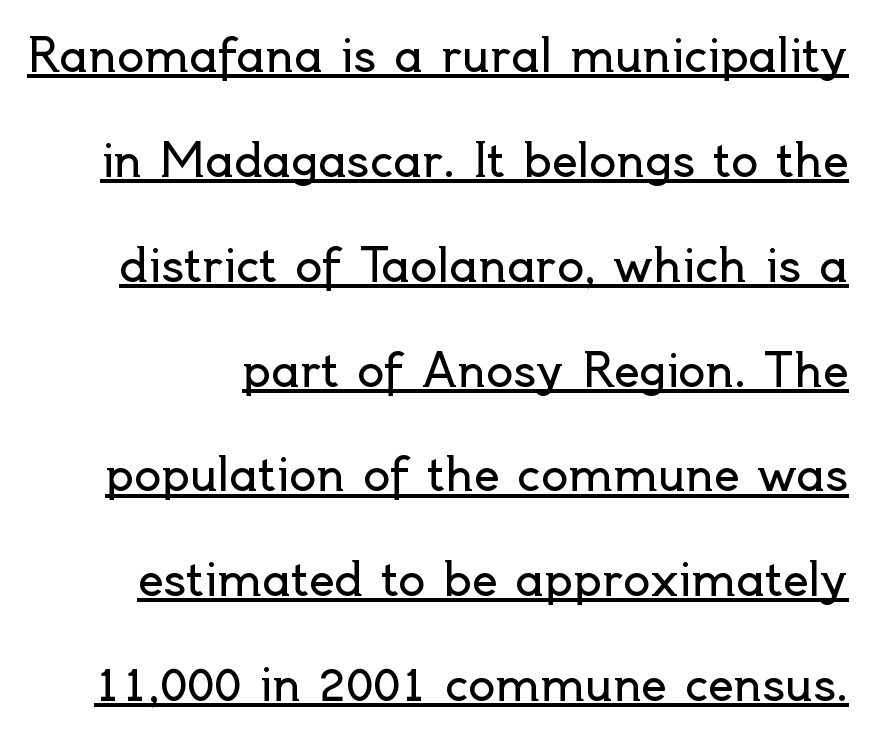
Q: Is the text bold? A: No.
Q: Is the text italic (slanted)? A: No, it is upright.
Q: Is the typeface a serif or a sans-serif typeface? A: Sans-serif.
Q: Is the text underlined? A: Yes.
Q: Is the spacing between letters normal or unusually wide? A: Normal.
Q: Is the spacing between lines tight, normal or loose? A: Loose.
Q: Width (condensed, normal, or wide)? A: Normal.
Q: x-height? A: Small.
Q: Monospaced? A: No.
